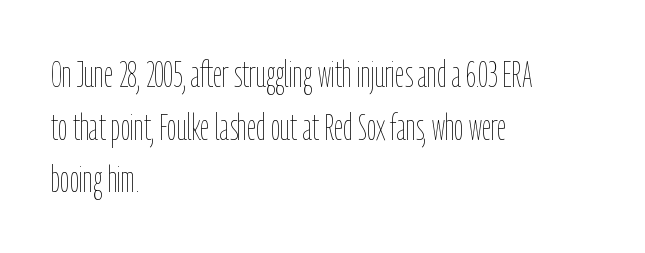
{"italic": "no", "bold": "no", "weight": "thin", "width": "condensed", "stroke_contrast": "low", "x_height": "medium", "monospaced": "no", "underline": "no", "align": "left", "line_spacing": "normal", "line_spacing_ratio": 1.42, "letter_spacing": "normal", "letter_spacing_em": 0.0, "glyph_px": 37}
